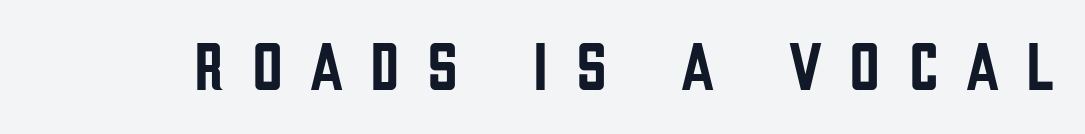
{"serif": "no", "italic": "no", "width": "condensed", "stroke_contrast": "low", "x_height": "large", "monospaced": "no", "underline": "no", "letter_spacing": "wide", "letter_spacing_em": 0.41, "glyph_px": 68}
